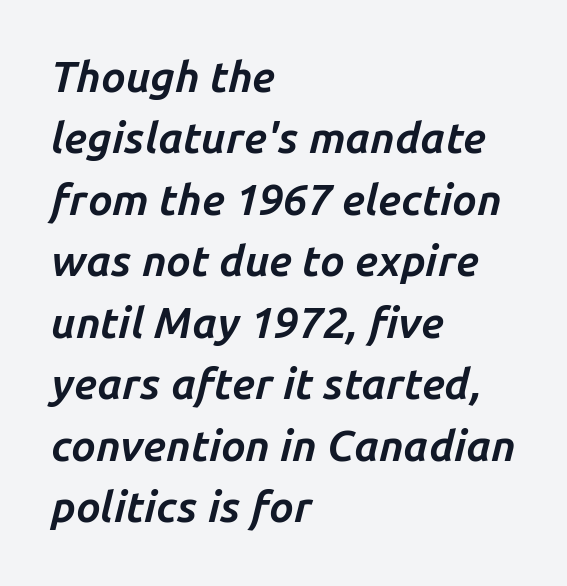
A typesetter would mark this as italic. Between one letter and the next there's only the usual sliver of space. These lines are set flush left with a ragged right edge. The strip under each line holds only bare page. Every letter is thick-stroked: bold, no question. This block has exactly the height ordinary leading produces.
